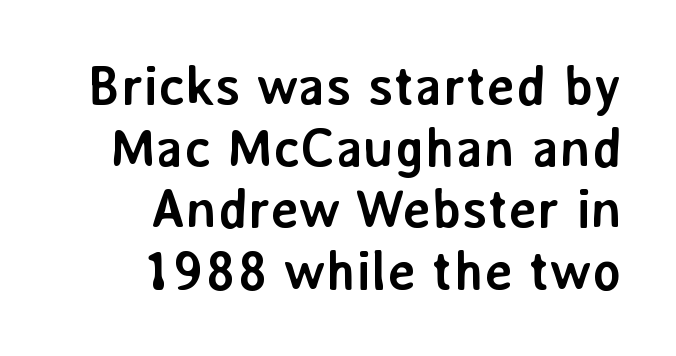
Notice how descenders almost collide with the ascenders below — that's tight leading. Is the block centered? No — it sits flush against the right margin. I'd call this a sans setting — the letters go barefoot. Character widths vary here, with narrow letters taking less room than wide ones.
